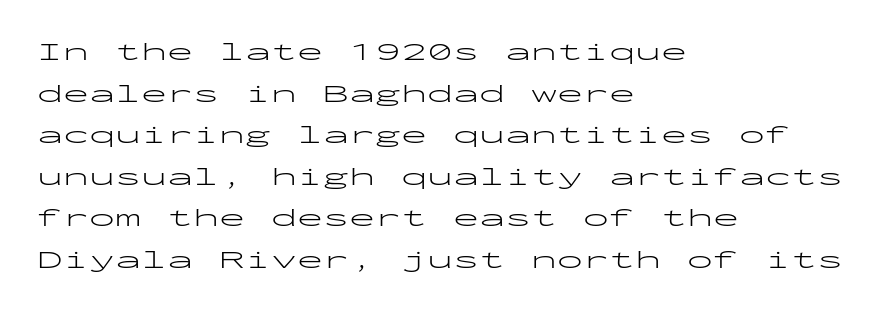
The image shows 26 px text type, upright; set left-aligned, normal line spacing (1.6x), normal letter spacing, not underlined.
